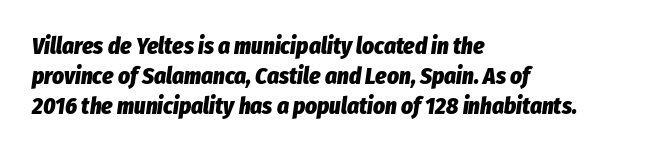
The paragraph shown leans on its left margin. If you drew a line through each stem, it would be angled. The letters are bold, with thick, heavy strokes. Nobody drew a line under any word here. Notice how descenders clear the ascenders below comfortably — that's standard leading. Default kerning and tracking; the words read as compact shapes.
